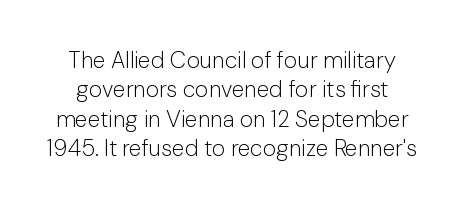
Check under the words: just untouched page. Is the type heavy? It reads as light-to-regular instead. The face used here is rendered with its standard letterfit. Normally led — the rows are evenly, conventionally spaced. Every character sits straight up, as roman type does.
